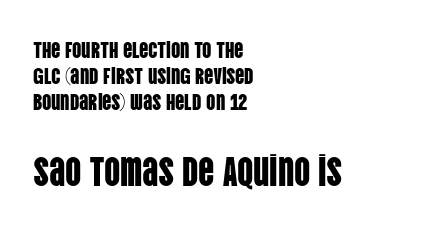
Here the designer chose a conventional face with non-uniform glyph widths. Has an underline been added? It has not. Vertical spacing — tight. Observe the absence of serifs on each vertical stroke in this sample. The second block has been scaled up relative to the first. Standard letterfit; no display-style spreading of the glyphs.
